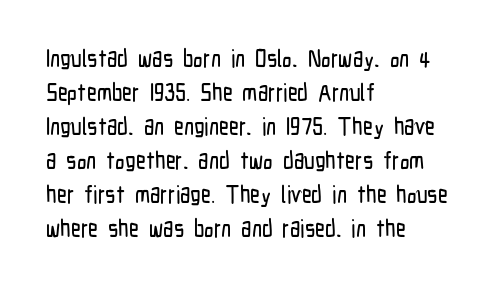
The image shows 24 px text type, upright; set left-aligned, normal line spacing (1.42x), normal letter spacing, not underlined.
